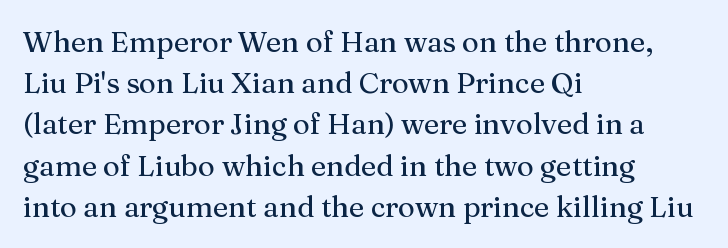
The image shows 29 px serif type, upright; set left-aligned, normal line spacing (1.42x), normal letter spacing, not underlined; medium stroke contrast and a medium x-height.
